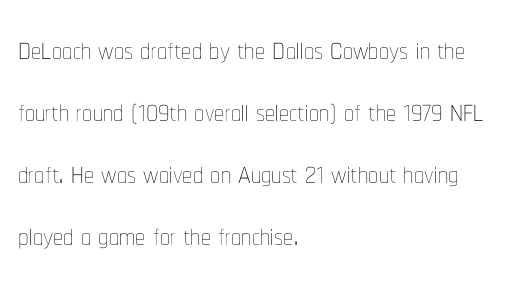
Is this a fixed-width face? No — the glyphs have proportional, varying widths. Type without underlining. Leftover space on each line is placed entirely after the last word. Letter spacing: default. Leading matches the norm, producing a regular column.
